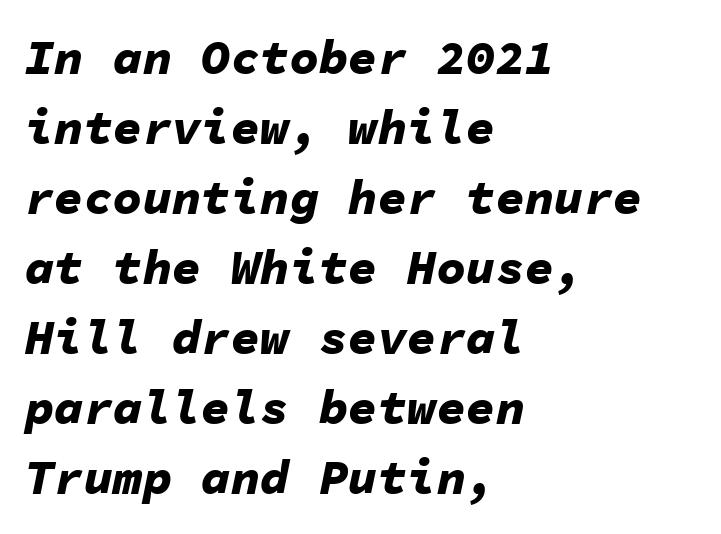
The compositor pushed each line to the left boundary. This rendering leaves character spacing at its baseline value. Typographic density is high because the face is bold. A typesetter would call this monospace, since all characters share one set width.
